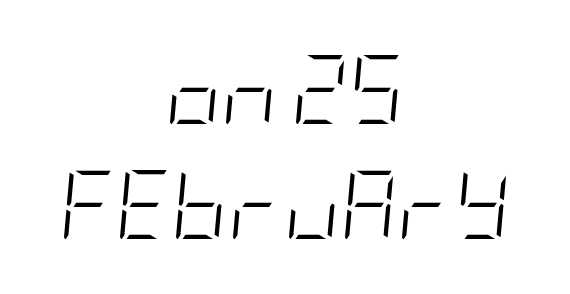
The image shows 69 px light, condensed type, italic (leaning right); set centered, normal line spacing (1.66x), normal letter spacing, not underlined; low stroke contrast and a large x-height.
